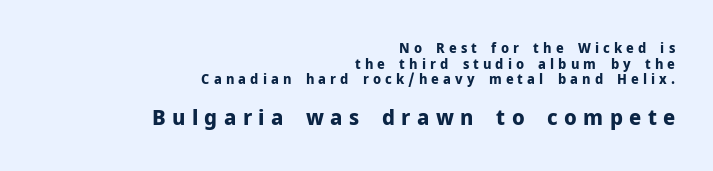
The letters in the lower block stand taller than those in the block above. Upright lettering throughout. Honestly, there is no underline to notice here at all. Compared with a flush-left layout, this one pins lines to the opposite, right side.
